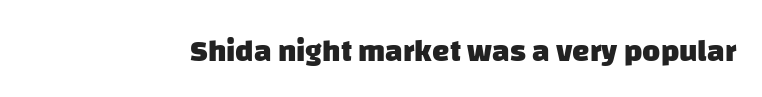
Short note: letters normally spaced. You could not count columns in this text — the font is proportionally spaced. This sample uses a sans-serif face. Summary of weight: heavy, a full bold.
